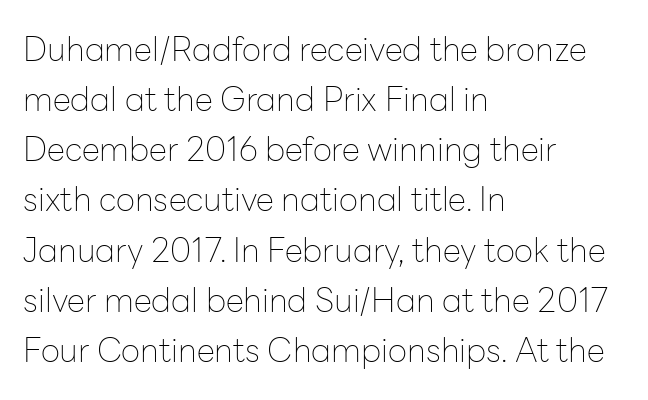
{"serif": "no", "italic": "no", "bold": "no", "weight": "thin", "width": "normal", "stroke_contrast": "low", "x_height": "medium", "monospaced": "no", "underline": "no", "align": "left", "line_spacing": "normal", "line_spacing_ratio": 1.52, "letter_spacing": "normal", "letter_spacing_em": 0.0, "glyph_px": 33}
